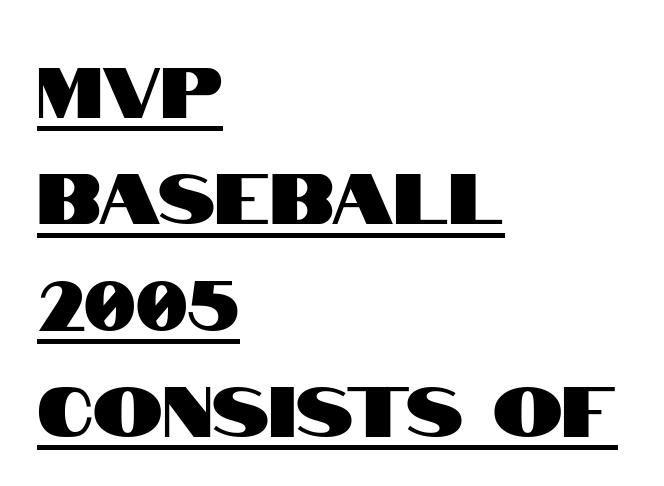
{"serif": "no", "italic": "no", "width": "condensed", "stroke_contrast": "high", "x_height": "large", "monospaced": "no", "underline": "yes", "align": "left", "line_spacing": "normal", "line_spacing_ratio": 1.52, "letter_spacing": "normal", "letter_spacing_em": 0.0, "glyph_px": 70}
